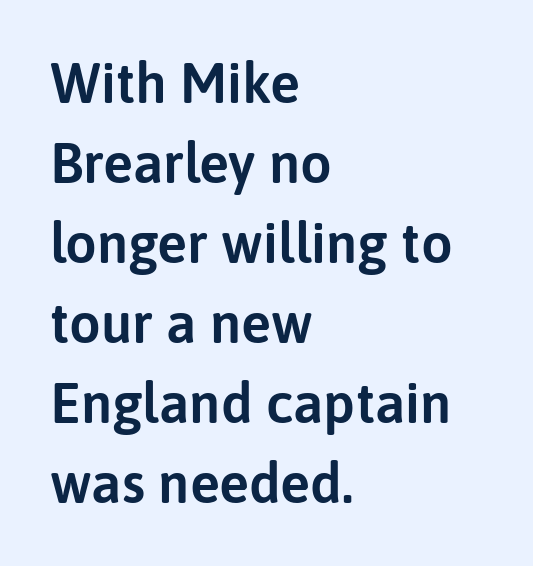
Type without underlining. Short note: letters normally spaced. The block of text has a typical density, with ordinary space between rows. This sample has the flowing, uneven cadence of proportional lettering.
